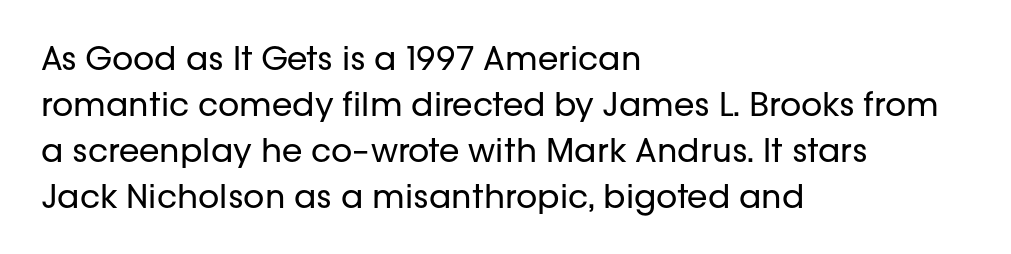
Q: Is the text bold? A: No.
Q: Is the text italic (slanted)? A: No, it is upright.
Q: Is the typeface a serif or a sans-serif typeface? A: Sans-serif.
Q: Is the text underlined? A: No.
Q: How is the paragraph aligned? A: Left-aligned.
Q: Is the spacing between letters normal or unusually wide? A: Normal.
Q: Is the spacing between lines tight, normal or loose? A: Normal.
Q: Width (condensed, normal, or wide)? A: Normal.
Q: Stroke contrast? A: Low.
Q: x-height? A: Medium.
Q: Monospaced? A: No.
